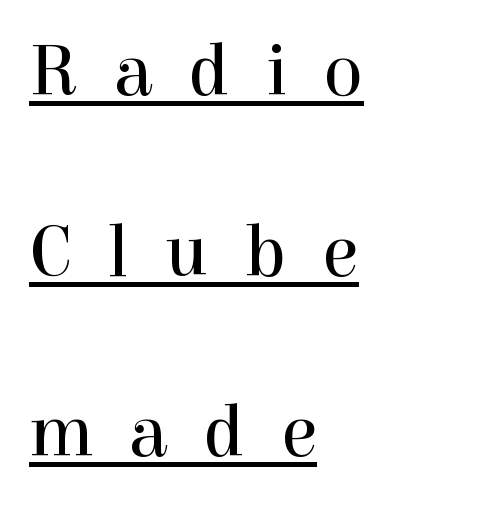
Q: Is the text bold? A: No.
Q: Is the text italic (slanted)? A: No, it is upright.
Q: Is the typeface a serif or a sans-serif typeface? A: Serif.
Q: Is the text underlined? A: Yes.
Q: How is the paragraph aligned? A: Left-aligned.
Q: Is the spacing between letters normal or unusually wide? A: Unusually wide.
Q: Is the spacing between lines tight, normal or loose? A: Loose.
Q: Width (condensed, normal, or wide)? A: Normal.
Q: x-height? A: Medium.
Q: Monospaced? A: No.
